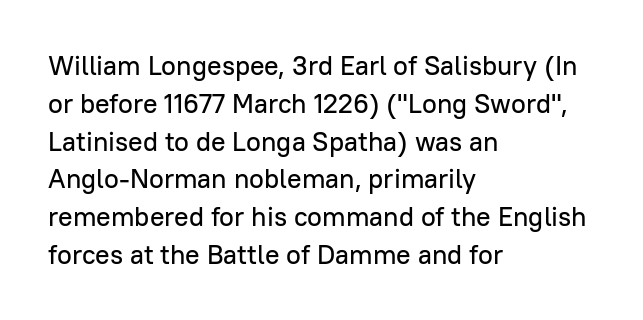
{"italic": "no", "underline": "no", "align": "left", "line_spacing": "normal", "line_spacing_ratio": 1.4, "letter_spacing": "normal", "letter_spacing_em": 0.0, "glyph_px": 27}
